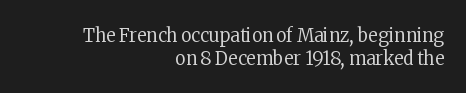
Descender tails drop into unmarked territory. Style check: upright. There is no visible air inserted between adjacent glyphs. Regarding leading, the lines here are crowded together. Casual observation: everything's shoved over to the right.
